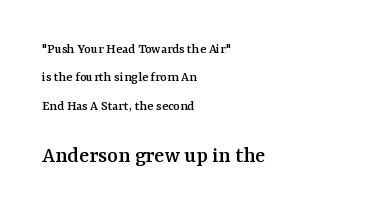
The paragraph has a hard left edge and a soft right edge. This block would shrink considerably if given ordinary leading; it's expanded now. Do the letters lean? They stand straight. The letters in the lower block stand taller than those in the block above.
